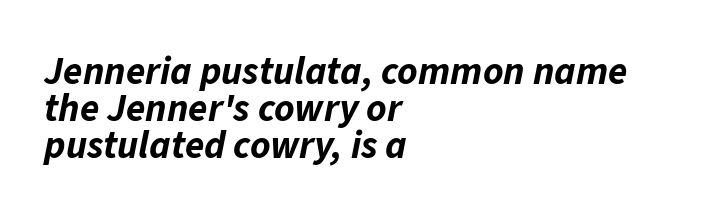
Q: Is the text bold? A: Yes.
Q: Is the text italic (slanted)? A: Yes, it leans right by about 11 degrees.
Q: Is the text underlined? A: No.
Q: How is the paragraph aligned? A: Left-aligned.
Q: Is the spacing between letters normal or unusually wide? A: Normal.
Q: Is the spacing between lines tight, normal or loose? A: Tight.
Q: Width (condensed, normal, or wide)? A: Normal.
Q: Stroke contrast? A: Low.
Q: x-height? A: Medium.
Q: Monospaced? A: No.
